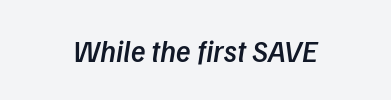
Q: Is the text bold? A: Semi-bold.
Q: Is the typeface a serif or a sans-serif typeface? A: Sans-serif.
Q: Is the text underlined? A: No.
Q: How is the paragraph aligned? A: Centered.
Q: Is the spacing between letters normal or unusually wide? A: Normal.
Q: Width (condensed, normal, or wide)? A: Normal.
Q: Stroke contrast? A: Low.
Q: x-height? A: Medium.
Q: Monospaced? A: No.
